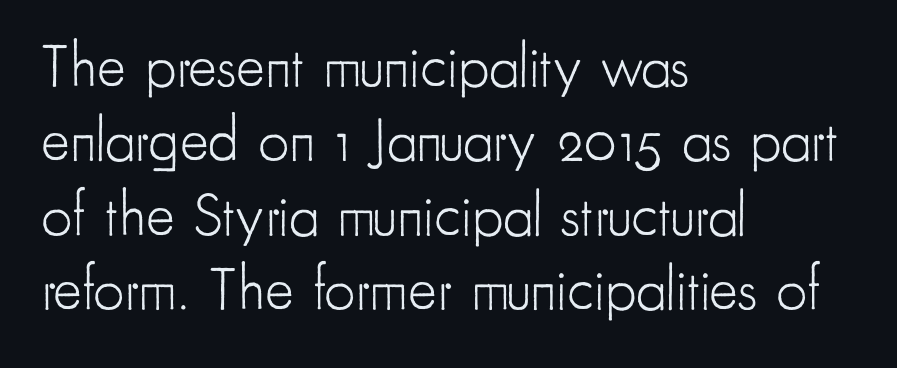
{"serif": "no", "italic": "no", "bold": "no", "weight": "light", "width": "condensed", "stroke_contrast": "low", "x_height": "small", "monospaced": "no", "underline": "no", "align": "left", "line_spacing_ratio": 1.22, "letter_spacing": "normal", "letter_spacing_em": 0.0, "glyph_px": 61}
